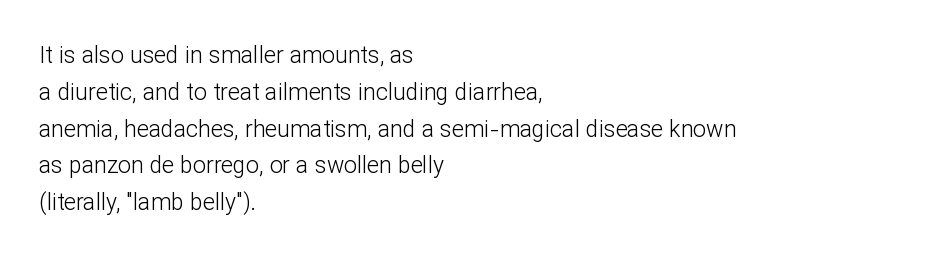
The image shows 23 px text type, upright; set left-aligned, normal line spacing (1.6x), normal letter spacing, not underlined.
